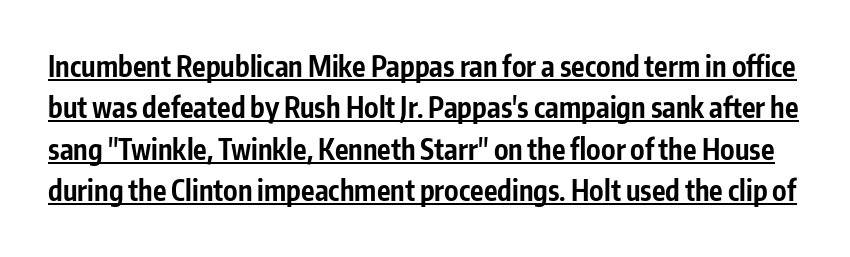
Each letter's strokes conclude bluntly, with no projecting serifs. Think of a printed novel: that variable character pitch is what you see here. Compared with typical paragraphs, the rows here are spaced about the same. A typographer would call this underscored text. Posture: upright roman.
